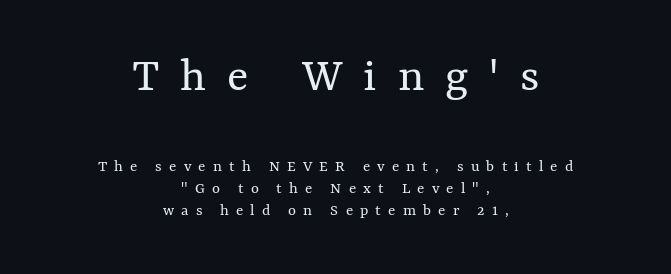
Q: Is the text bold? A: No.
Q: Is the text italic (slanted)? A: No, it is upright.
Q: Is the text underlined? A: No.
Q: How is the paragraph aligned? A: Centered.
Q: Is the spacing between letters normal or unusually wide? A: Unusually wide.
Q: Is the spacing between lines tight, normal or loose? A: Normal.
Q: Which block of text is set in a larger size, the first (top) or the second (bottom)? A: The first (top) one.
Q: Width (condensed, normal, or wide)? A: Normal.
Q: Stroke contrast? A: Medium.
Q: x-height? A: Medium.
Q: Monospaced? A: No.
